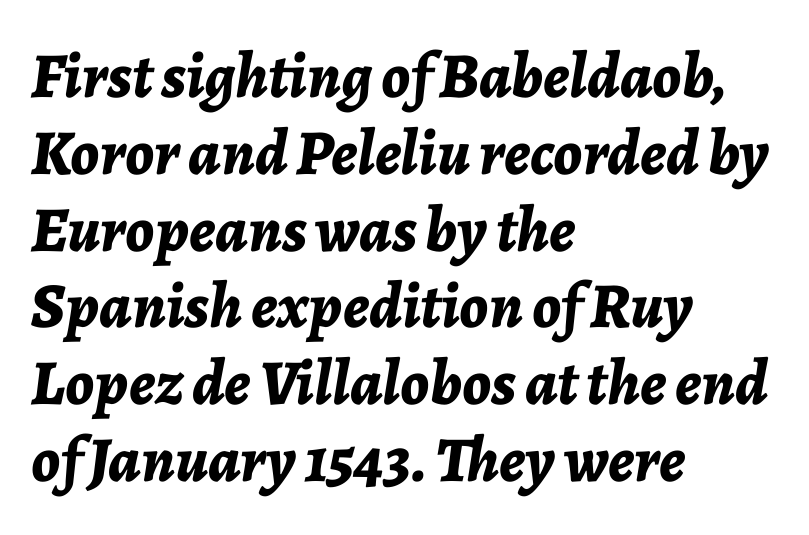
Q: Is the text bold? A: Yes.
Q: Is the text italic (slanted)? A: Yes, it leans right by about 7 degrees.
Q: Is the text underlined? A: No.
Q: How is the paragraph aligned? A: Left-aligned.
Q: Is the spacing between letters normal or unusually wide? A: Normal.
Q: Width (condensed, normal, or wide)? A: Normal.
Q: Stroke contrast? A: Low.
Q: x-height? A: Medium.
Q: Monospaced? A: No.
